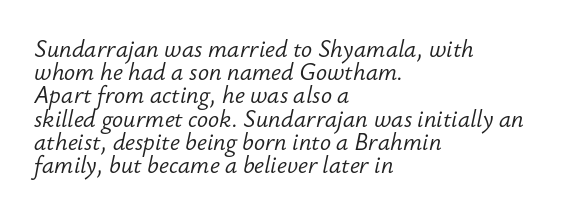
Q: Is the text bold? A: No.
Q: Is the text italic (slanted)? A: Yes, it leans right by about 12 degrees.
Q: Is the text underlined? A: No.
Q: How is the paragraph aligned? A: Left-aligned.
Q: Is the spacing between letters normal or unusually wide? A: Normal.
Q: Is the spacing between lines tight, normal or loose? A: Tight.
